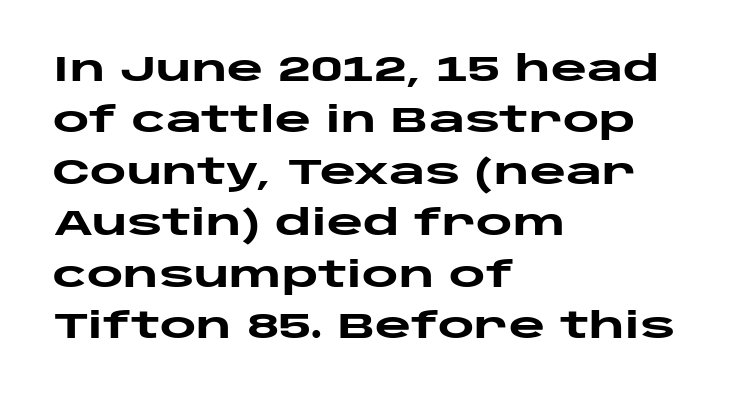
{"serif": "no", "italic": "no", "bold": "yes", "weight": "heavy", "width": "wide", "stroke_contrast": "low", "x_height": "large", "monospaced": "no", "underline": "no", "align": "left", "line_spacing": "normal", "line_spacing_ratio": 1.47, "letter_spacing": "normal", "letter_spacing_em": 0.0, "glyph_px": 35}
